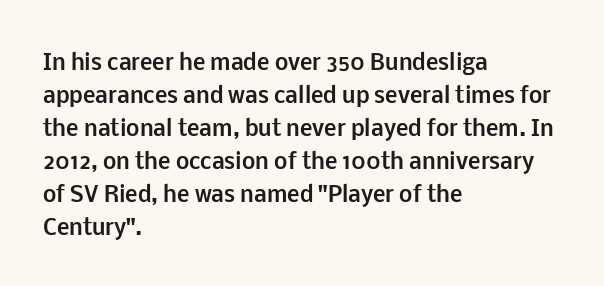
The image shows 21 px bold type, upright; set left-aligned, normal line spacing (1.57x), normal letter spacing, not underlined.
